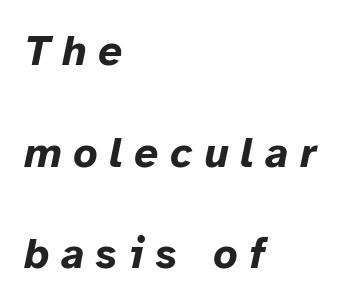
Q: Is the text bold? A: Yes.
Q: Is the text italic (slanted)? A: Yes, it leans right by about 12 degrees.
Q: Is the text underlined? A: No.
Q: How is the paragraph aligned? A: Left-aligned.
Q: Is the spacing between letters normal or unusually wide? A: Unusually wide.
Q: Is the spacing between lines tight, normal or loose? A: Loose.
Q: Width (condensed, normal, or wide)? A: Normal.
Q: Stroke contrast? A: Low.
Q: x-height? A: Medium.
Q: Monospaced? A: No.
